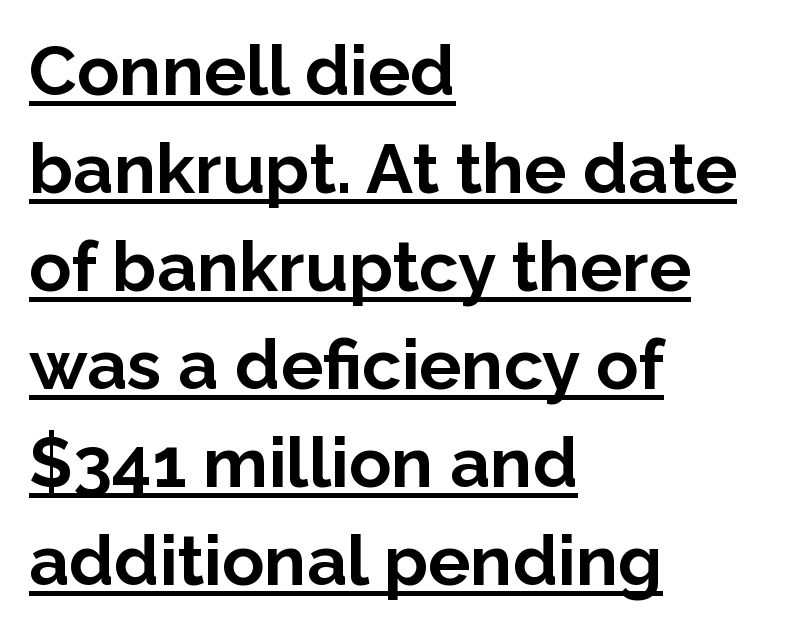
Q: Is the text bold? A: Yes.
Q: Is the text italic (slanted)? A: No, it is upright.
Q: Is the typeface a serif or a sans-serif typeface? A: Sans-serif.
Q: Is the text underlined? A: Yes.
Q: How is the paragraph aligned? A: Left-aligned.
Q: Is the spacing between letters normal or unusually wide? A: Normal.
Q: Is the spacing between lines tight, normal or loose? A: Normal.
Q: Width (condensed, normal, or wide)? A: Normal.
Q: Stroke contrast? A: Low.
Q: x-height? A: Medium.
Q: Monospaced? A: No.
